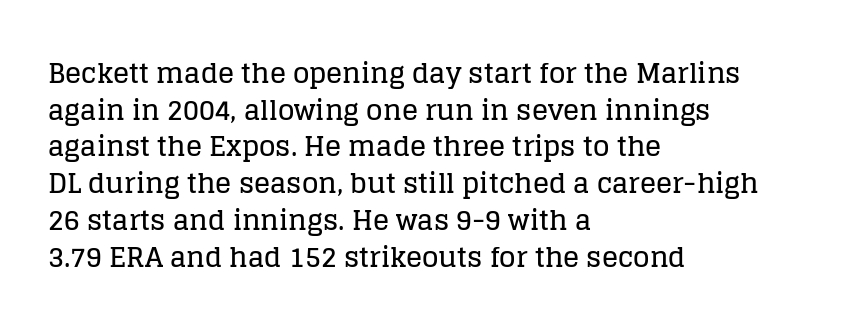
The image shows 27 px text type, upright; set left-aligned, normal line spacing (1.36x), normal letter spacing, not underlined.
